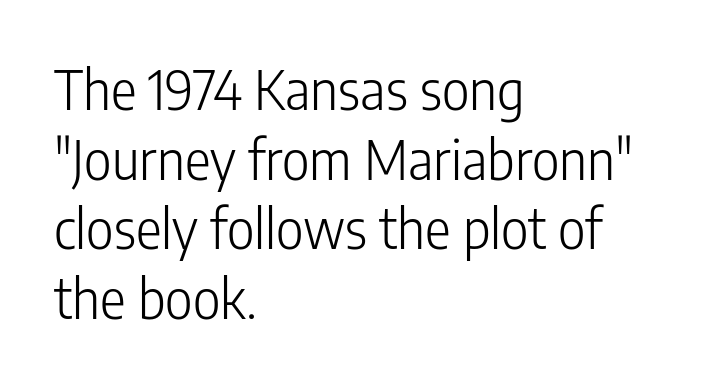
{"serif": "no", "italic": "no", "bold": "no", "weight": "light", "width": "condensed", "stroke_contrast": "low", "x_height": "medium", "monospaced": "no", "underline": "no", "align": "left", "line_spacing": "normal", "line_spacing_ratio": 1.29, "letter_spacing": "normal", "letter_spacing_em": 0.0, "glyph_px": 54}
